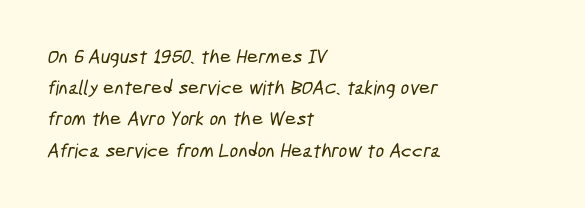
If you drew a ruler down the left edge, every line would touch it. Regular leading. Only glyphs here, with clear space below each row. Each word holds together tightly as a unit, with standard inter-letter gaps.
